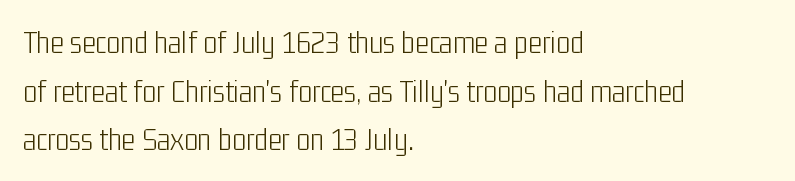
The image shows 33 px light, condensed sans-serif type, upright; set left-aligned, normal line spacing (1.47x), normal letter spacing, not underlined; low stroke contrast and a medium x-height.
